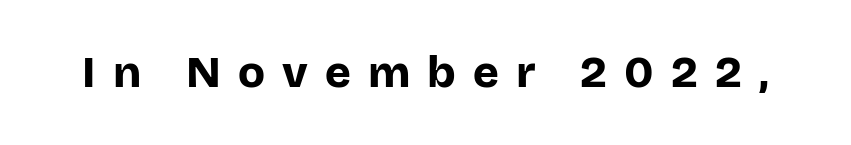
{"serif": "no", "italic": "no", "bold": "yes", "weight": "bold", "width": "normal", "stroke_contrast": "low", "x_height": "large", "monospaced": "no", "underline": "no", "letter_spacing": "wide", "letter_spacing_em": 0.39, "glyph_px": 44}
